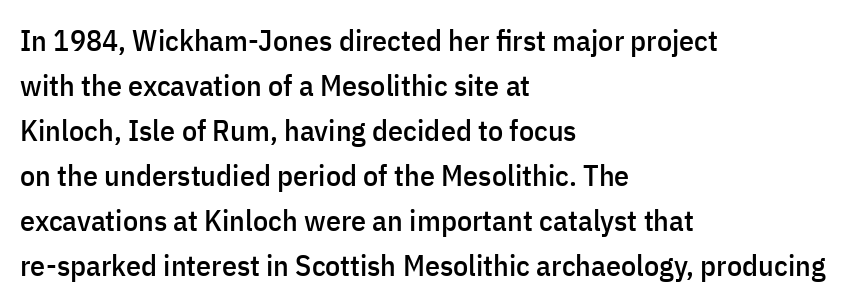
Q: Is the text italic (slanted)? A: No, it is upright.
Q: Is the typeface a serif or a sans-serif typeface? A: Sans-serif.
Q: Is the text underlined? A: No.
Q: How is the paragraph aligned? A: Left-aligned.
Q: Is the spacing between letters normal or unusually wide? A: Normal.
Q: Is the spacing between lines tight, normal or loose? A: Normal.
Q: Width (condensed, normal, or wide)? A: Condensed.
Q: Stroke contrast? A: Low.
Q: x-height? A: Medium.
Q: Monospaced? A: No.
